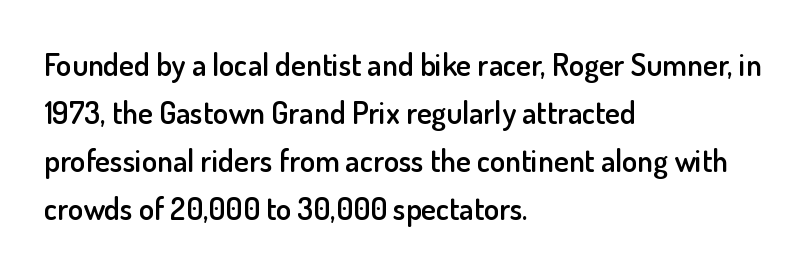
Students, observe: this is what conventionally led text looks like. Proportional: the letters do not fall into vertical columns. The typeface chosen for these lines omits serifs. The setting favours the left margin, as ordinary paragraphs usually do. Does extra space separate the letters? No, they use regular spacing. The foot of each line stays bare and open.
